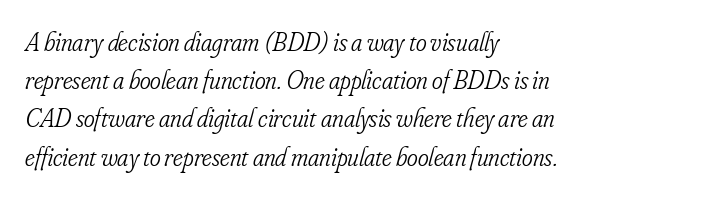
The image shows 26 px text type, italic (leaning right); set left-aligned, normal line spacing (1.47x), normal letter spacing, not underlined.
